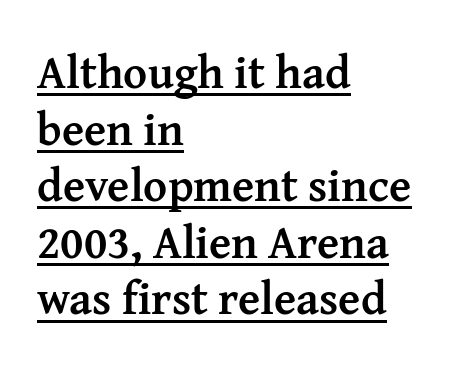
Q: Is the text bold? A: Yes.
Q: Is the text italic (slanted)? A: No, it is upright.
Q: Is the typeface a serif or a sans-serif typeface? A: Serif.
Q: Is the text underlined? A: Yes.
Q: How is the paragraph aligned? A: Left-aligned.
Q: Is the spacing between letters normal or unusually wide? A: Normal.
Q: Width (condensed, normal, or wide)? A: Normal.
Q: Stroke contrast? A: Medium.
Q: x-height? A: Medium.
Q: Monospaced? A: No.
